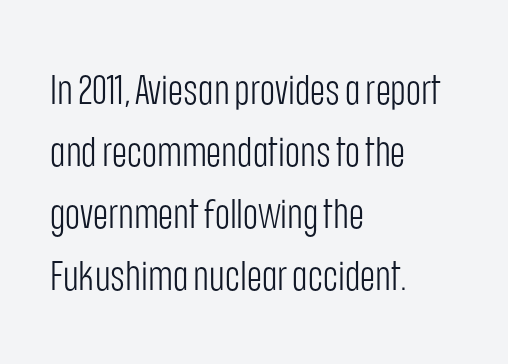
{"serif": "no", "italic": "no", "bold": "no", "weight": "light", "width": "condensed", "stroke_contrast": "low", "x_height": "large", "monospaced": "no", "underline": "no", "align": "left", "line_spacing": "normal", "line_spacing_ratio": 1.51, "letter_spacing": "normal", "letter_spacing_em": 0.0, "glyph_px": 41}
